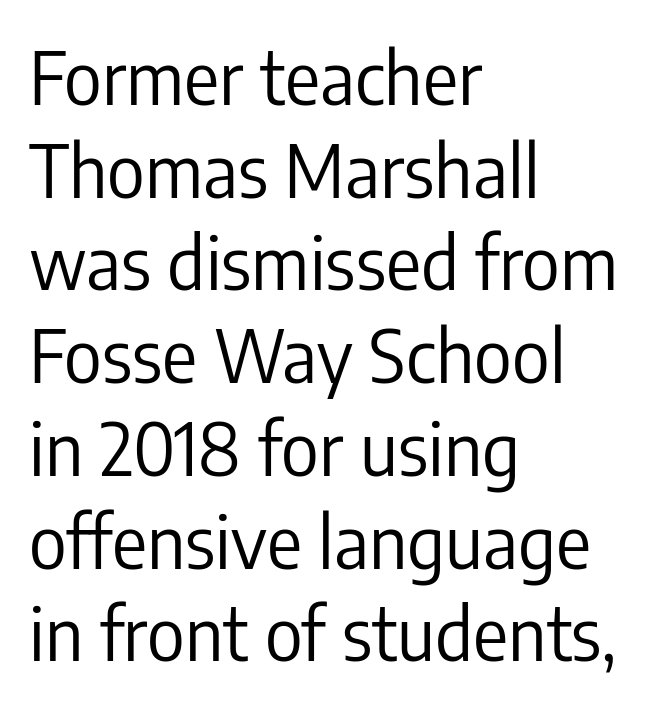
The image shows 73 px regular-weight, condensed sans-serif type, upright; set left-aligned, normal line spacing (1.27x), normal letter spacing, not underlined; low stroke contrast and a medium x-height.
